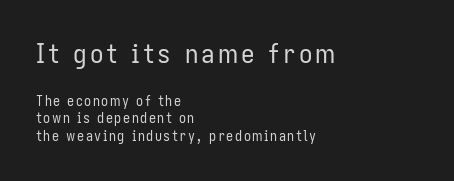
The image shows 27 px text type, upright; set left-aligned, normal line spacing (1.26x), not underlined; the first (top) block is 1.93x larger.
